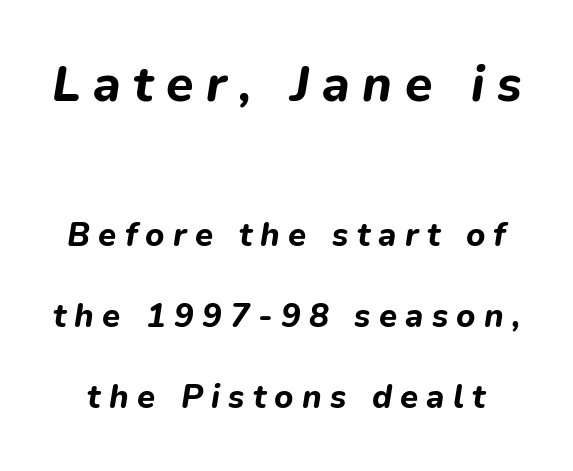
Q: Is the text bold? A: Yes.
Q: Is the text italic (slanted)? A: Yes, it leans right by about 9 degrees.
Q: Is the text underlined? A: No.
Q: Is the spacing between letters normal or unusually wide? A: Unusually wide.
Q: Is the spacing between lines tight, normal or loose? A: Loose.
Q: Which block of text is set in a larger size, the first (top) or the second (bottom)? A: The first (top) one.
Q: Width (condensed, normal, or wide)? A: Normal.
Q: Stroke contrast? A: Low.
Q: x-height? A: Medium.
Q: Monospaced? A: No.
